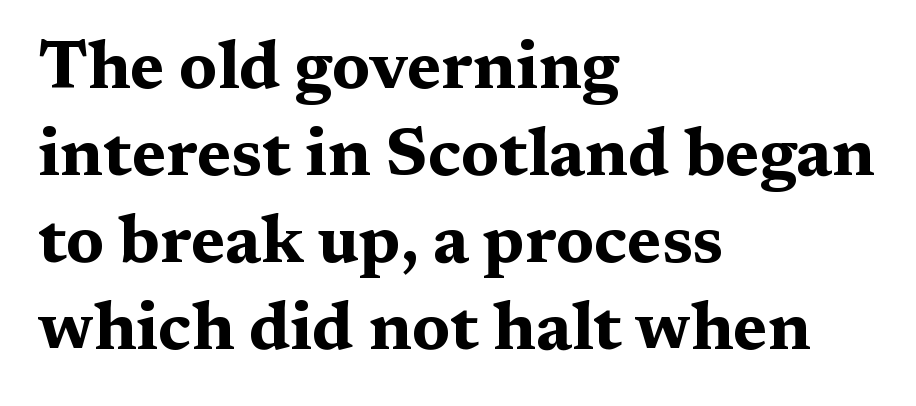
A clean baseline with only descenders dipping below it. What weight is shown? A full bold with thick strokes. Default kerning and tracking; the words read as compact shapes. Posture: straight, roman, zero tilt. In CSS terms this would be text-align: left. Looks like regular typesetting: each glyph gets only the width it needs.
